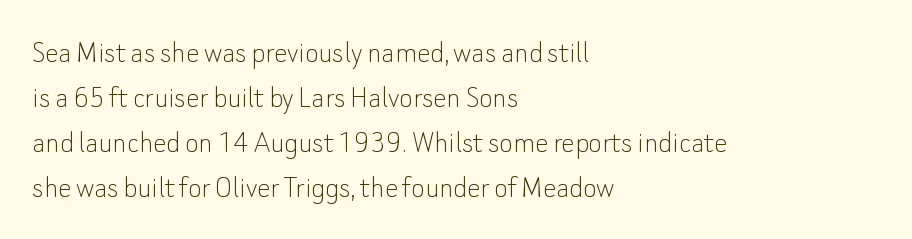
Q: Is the text bold? A: No.
Q: Is the text italic (slanted)? A: No, it is upright.
Q: Is the typeface a serif or a sans-serif typeface? A: Sans-serif.
Q: Is the text underlined? A: No.
Q: How is the paragraph aligned? A: Left-aligned.
Q: Is the spacing between letters normal or unusually wide? A: Normal.
Q: Is the spacing between lines tight, normal or loose? A: Normal.
Q: Width (condensed, normal, or wide)? A: Normal.
Q: Stroke contrast? A: Low.
Q: x-height? A: Small.
Q: Monospaced? A: No.
